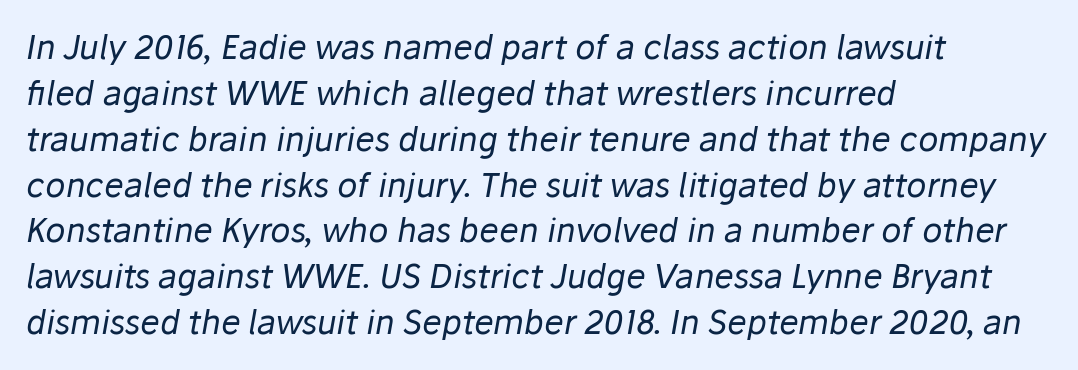
The space directly below the letters is spotless. You could call the tracking neutral — neither tight nor loose. Stems and bowls with no extra thickness — not bold. There's an unmistakable incline to the writing here. A classic flush-left, rag-right setting is used for this passage.
